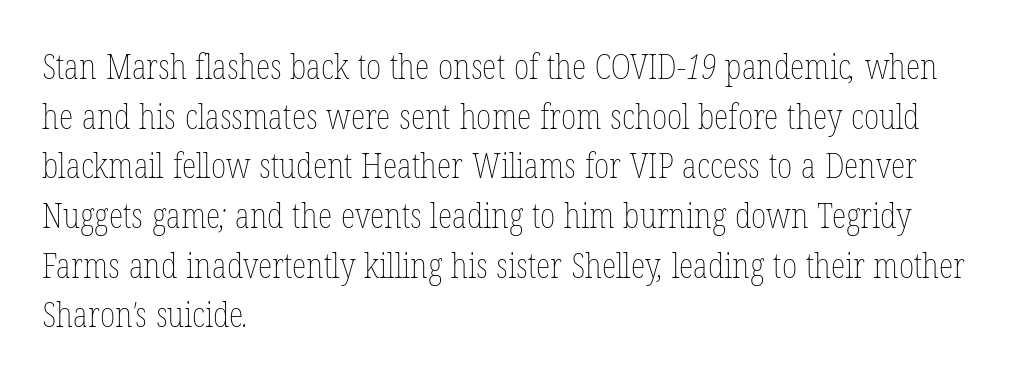
{"bold": "no", "weight": "thin", "width": "condensed", "stroke_contrast": "low", "x_height": "medium", "monospaced": "no", "underline": "no", "align": "left", "line_spacing": "normal", "line_spacing_ratio": 1.46, "letter_spacing": "normal", "letter_spacing_em": 0.0, "glyph_px": 34}
